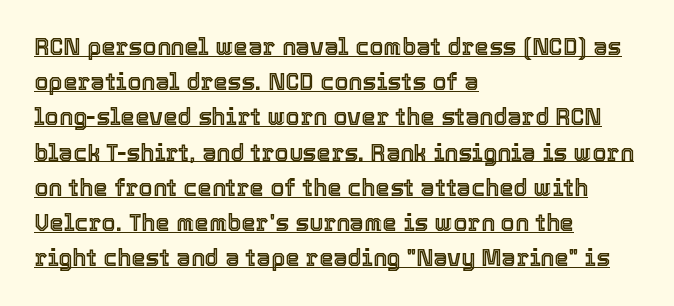
The image shows 23 px text type, upright; set left-aligned, normal line spacing (1.53x), normal letter spacing, underlined.
